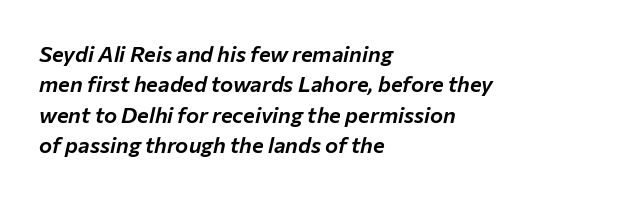
The image shows 22 px text type, italic (leaning right); set left-aligned, normal line spacing (1.38x), normal letter spacing, not underlined.
